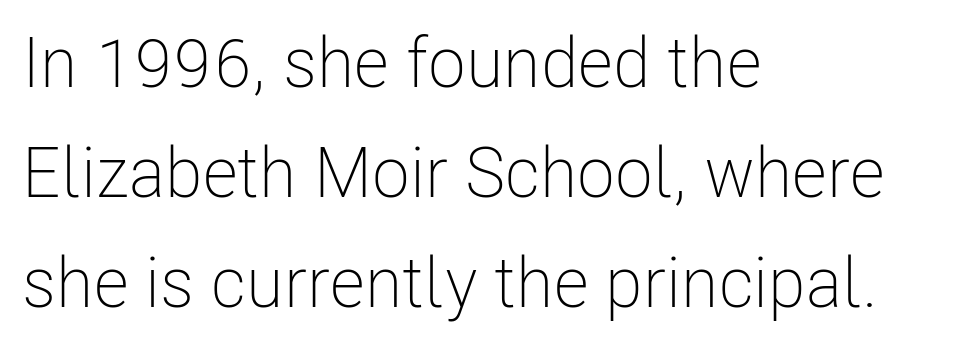
{"serif": "no", "italic": "no", "bold": "no", "weight": "light", "width": "condensed", "stroke_contrast": "low", "x_height": "medium", "monospaced": "no", "underline": "no", "align": "left", "line_spacing": "normal", "line_spacing_ratio": 1.57, "letter_spacing": "normal", "letter_spacing_em": 0.0, "glyph_px": 70}
